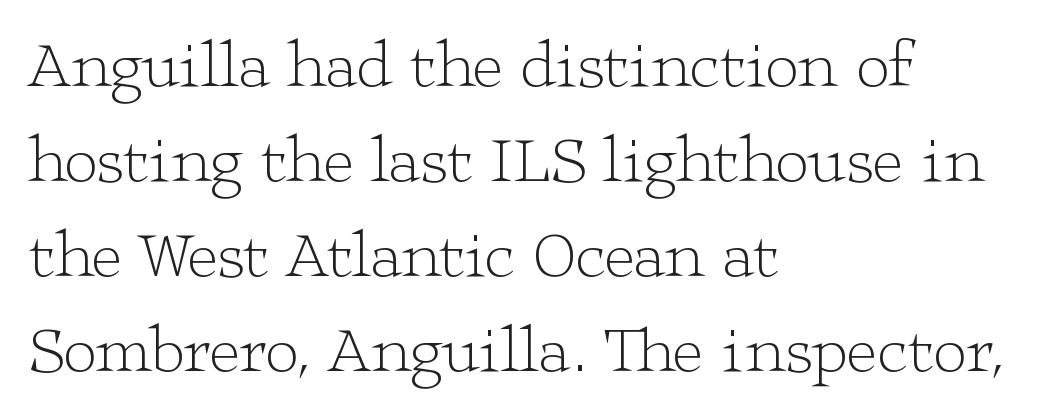
Q: Is the text bold? A: No.
Q: Is the text italic (slanted)? A: No, it is upright.
Q: Is the typeface a serif or a sans-serif typeface? A: Serif.
Q: Is the text underlined? A: No.
Q: How is the paragraph aligned? A: Left-aligned.
Q: Is the spacing between letters normal or unusually wide? A: Normal.
Q: Is the spacing between lines tight, normal or loose? A: Normal.
Q: Width (condensed, normal, or wide)? A: Wide.
Q: Stroke contrast? A: Low.
Q: x-height? A: Medium.
Q: Monospaced? A: No.
